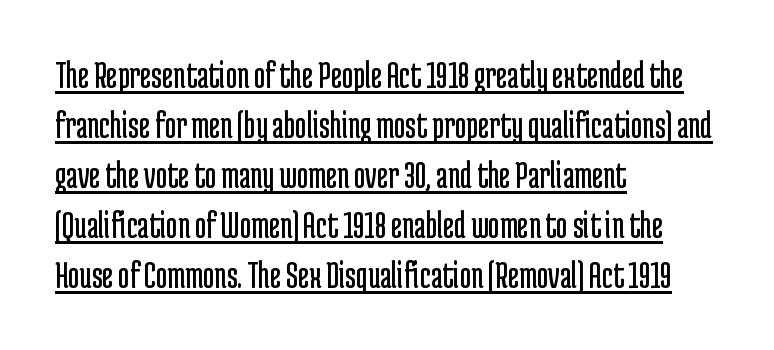
{"serif": "no", "italic": "no", "bold": "no", "weight": "regular", "width": "condensed", "stroke_contrast": "low", "x_height": "medium", "monospaced": "no", "underline": "yes", "align": "left", "line_spacing": "normal", "line_spacing_ratio": 1.28, "letter_spacing": "normal", "letter_spacing_em": 0.0, "glyph_px": 39}
